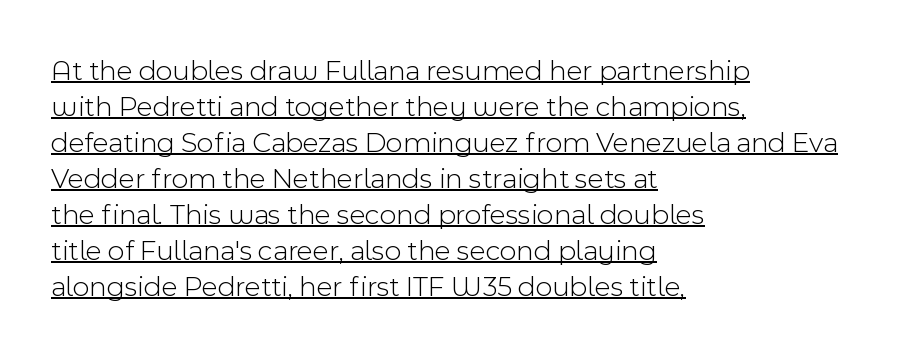
The sample's only ornament is a line tracing under the words. Is this a heavy cut? Hardly; it is regular or lighter. Quick note: not italic, upright. Reading down the block, your eye returns to a fixed left position each line. These lines are rendered in a variable-pitch font. Regarding serifs, this sample does without them.
